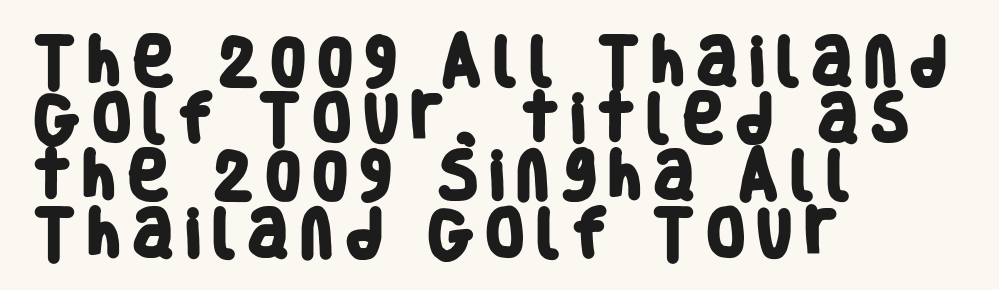
Q: Is the text bold? A: Yes.
Q: Is the typeface a serif or a sans-serif typeface? A: Sans-serif.
Q: Is the text underlined? A: No.
Q: How is the paragraph aligned? A: Left-aligned.
Q: Is the spacing between lines tight, normal or loose? A: Tight.
Q: Width (condensed, normal, or wide)? A: Condensed.
Q: Stroke contrast? A: Low.
Q: x-height? A: Large.
Q: Monospaced? A: No.
